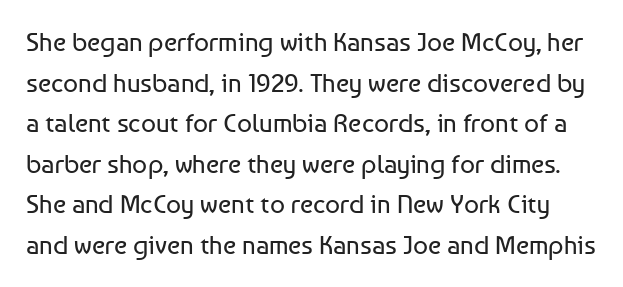
Ink coverage per letter is moderate at most. Decoration check: the copy has no underline. The rendering uses a moderate line-height, typical for paragraphs. Look at the tracking — it's just the regular setting, nothing added. The letters stand straight up with perfectly vertical stems.
